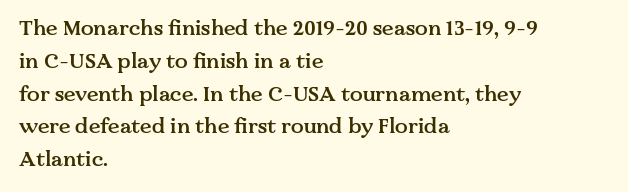
The image shows 21 px text type, upright; set left-aligned, normal line spacing (1.56x), normal letter spacing, not underlined.
